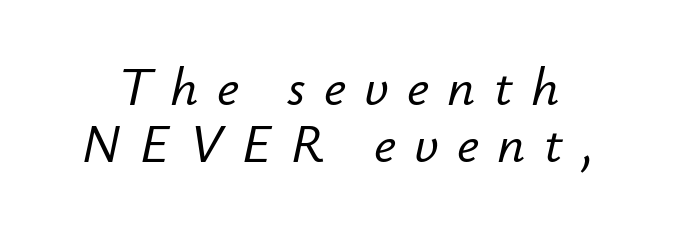
Tracking value appears strongly positive — letters spread wide. The space beneath each line is pristine and unruled. In terms of leading, this rendering errs on the cramped side. Is this a fixed-width face? No — the glyphs have proportional, varying widths.
